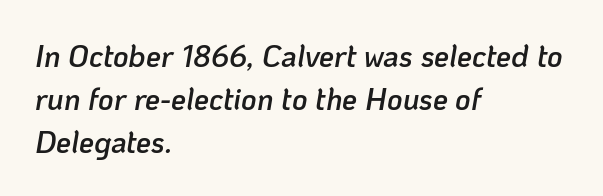
Caption: semibold face, moderately heavy strokes. One glance says typical: line gaps are just what's usual. Proportional: the letters do not fall into vertical columns. Here the glyphs are tracked normally, forming tight word shapes. Quick note: italic. In CSS terms this would be text-align: left.
